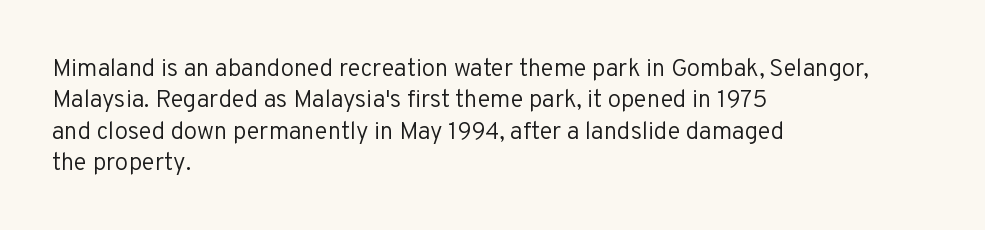
The image shows 24 px text type, upright; set left-aligned, normal line spacing (1.31x), normal letter spacing, not underlined.
